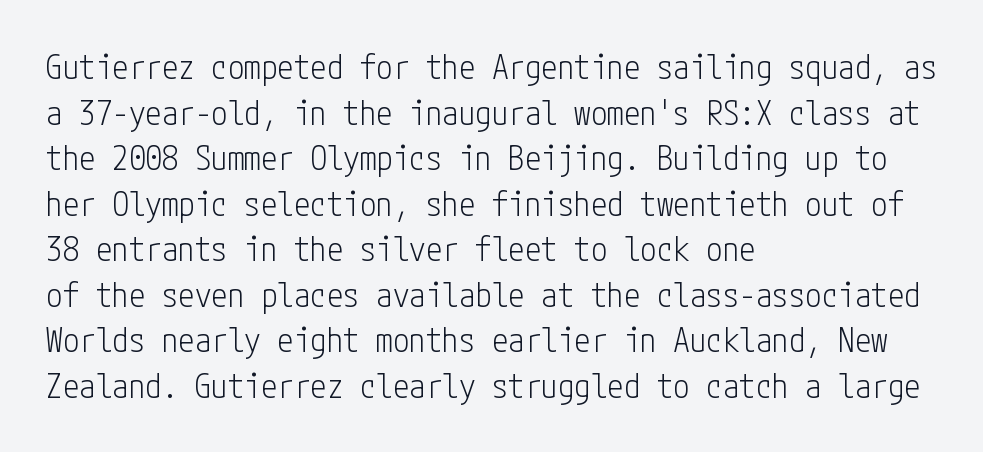
Has an underline been added? It has not. Examine the stroke ends and you'll find no serifs. The font is comparable to plain body text, perhaps lighter. Glyph-to-glyph distance matches everyday printed text. If you measured baseline to baseline, you'd find a middling distance. You can tell it's not italic because the verticals are truly vertical.
